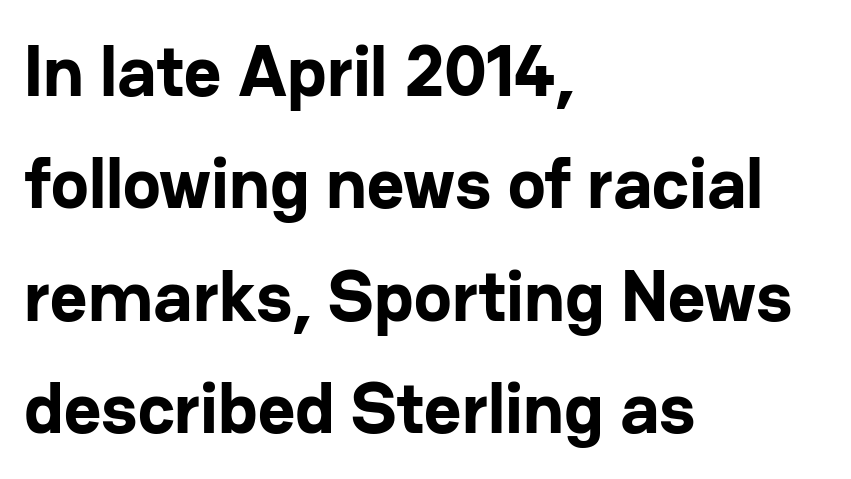
The image shows 72 px bold sans-serif type, upright; set left-aligned, normal line spacing (1.56x), normal letter spacing, not underlined; low stroke contrast and a medium x-height.
